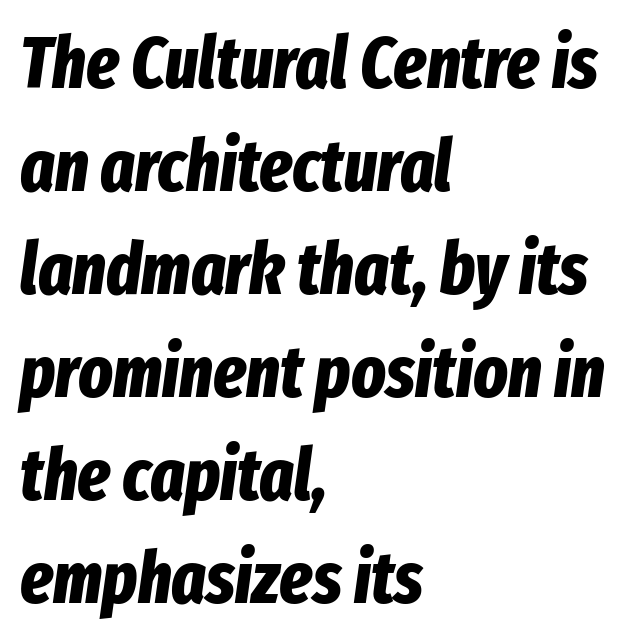
Q: Is the text bold? A: Yes.
Q: Is the text italic (slanted)? A: Yes, it leans right by about 8 degrees.
Q: Is the text underlined? A: No.
Q: How is the paragraph aligned? A: Left-aligned.
Q: Is the spacing between letters normal or unusually wide? A: Normal.
Q: Is the spacing between lines tight, normal or loose? A: Normal.
Q: Width (condensed, normal, or wide)? A: Condensed.
Q: Stroke contrast? A: Low.
Q: x-height? A: Medium.
Q: Monospaced? A: No.
